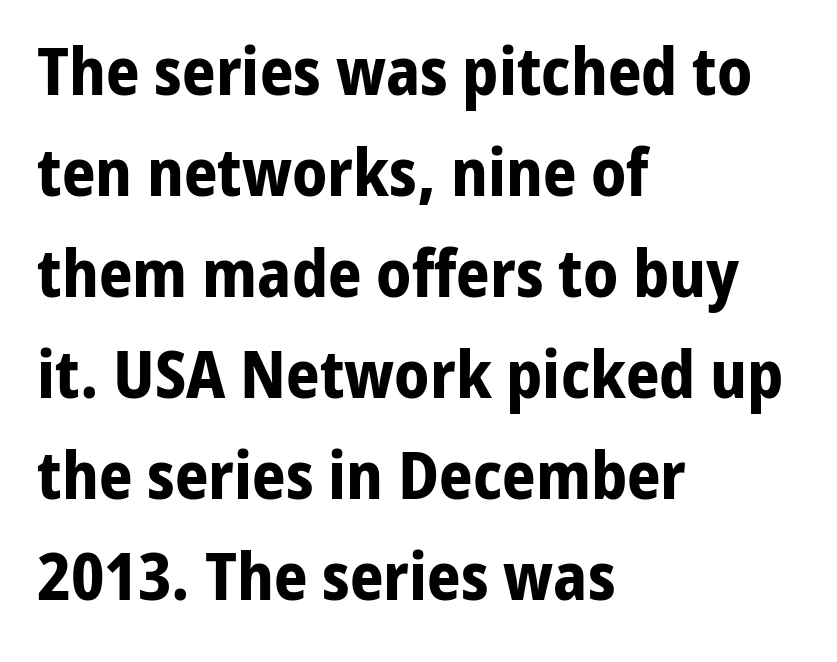
{"serif": "no", "italic": "no", "bold": "yes", "weight": "bold", "width": "normal", "stroke_contrast": "low", "x_height": "medium", "monospaced": "no", "underline": "no", "align": "left", "line_spacing": "normal", "line_spacing_ratio": 1.53, "letter_spacing": "normal", "letter_spacing_em": 0.0, "glyph_px": 66}
